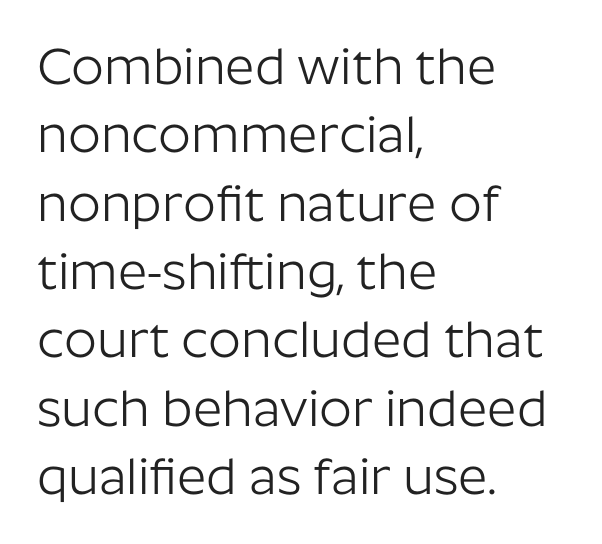
Q: Is the text bold? A: No.
Q: Is the text italic (slanted)? A: No, it is upright.
Q: Is the typeface a serif or a sans-serif typeface? A: Sans-serif.
Q: Is the text underlined? A: No.
Q: How is the paragraph aligned? A: Left-aligned.
Q: Is the spacing between letters normal or unusually wide? A: Normal.
Q: Is the spacing between lines tight, normal or loose? A: Normal.
Q: Width (condensed, normal, or wide)? A: Normal.
Q: Stroke contrast? A: Low.
Q: x-height? A: Medium.
Q: Monospaced? A: No.
